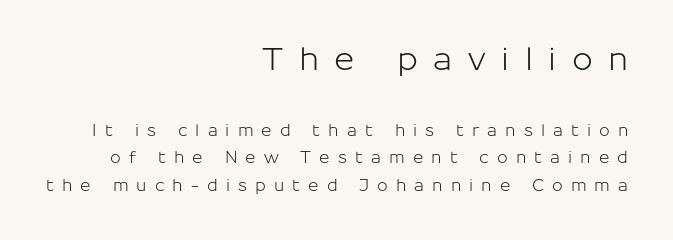
Q: Is the text italic (slanted)? A: No, it is upright.
Q: Is the typeface a serif or a sans-serif typeface? A: Sans-serif.
Q: Is the text underlined? A: No.
Q: How is the paragraph aligned? A: Right-aligned.
Q: Is the spacing between letters normal or unusually wide? A: Unusually wide.
Q: Which block of text is set in a larger size, the first (top) or the second (bottom)? A: The first (top) one.
Q: Width (condensed, normal, or wide)? A: Normal.
Q: Stroke contrast? A: Low.
Q: x-height? A: Medium.
Q: Monospaced? A: No.
